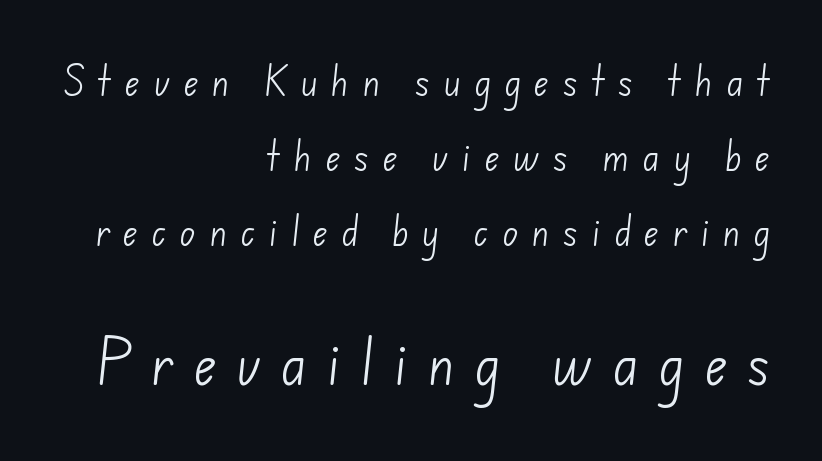
{"serif": "no", "bold": "no", "weight": "light", "width": "normal", "stroke_contrast": "low", "x_height": "small", "monospaced": "no", "underline": "no", "align": "right", "line_spacing": "loose", "line_spacing_ratio": 2.28, "letter_spacing": "wide", "letter_spacing_em": 0.39, "larger_block": "second", "size_ratio": 1.52, "glyph_px": 50}
